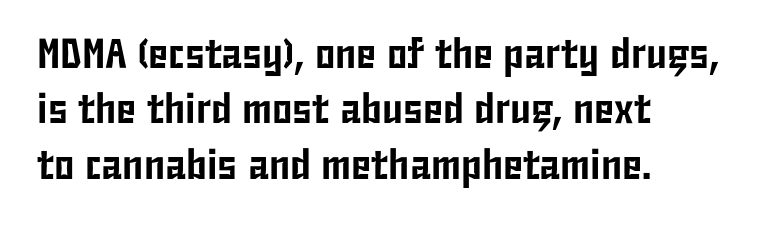
Clear beneath every line of the passage. Upright lettering throughout. Students, observe: this is what conventionally led text looks like. Left-aligned paragraph, ragged on the right. A typesetter would call this proportional, since set widths differ per character.
